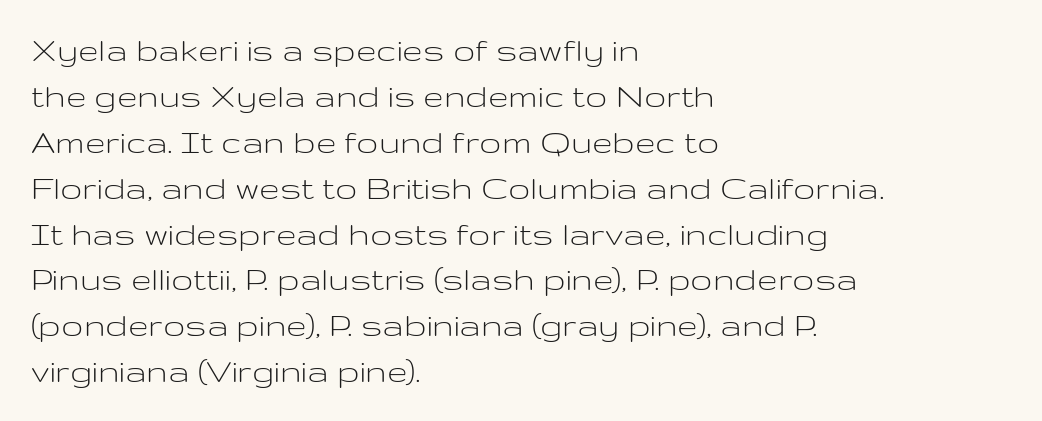
{"serif": "no", "italic": "no", "bold": "no", "weight": "light", "width": "wide", "stroke_contrast": "low", "x_height": "medium", "monospaced": "no", "underline": "no", "align": "left", "line_spacing_ratio": 1.24, "letter_spacing": "normal", "letter_spacing_em": 0.0, "glyph_px": 37}
